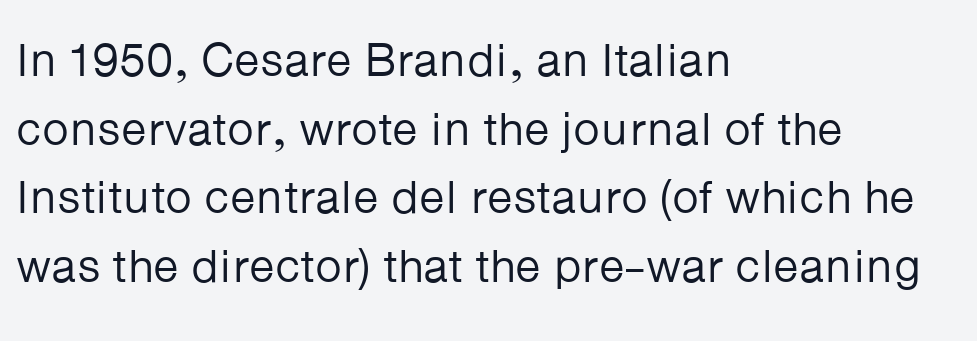
The image shows 47 px regular-weight sans-serif type, upright; set left-aligned, normal line spacing (1.46x), normal letter spacing, not underlined; low stroke contrast and a medium x-height.
